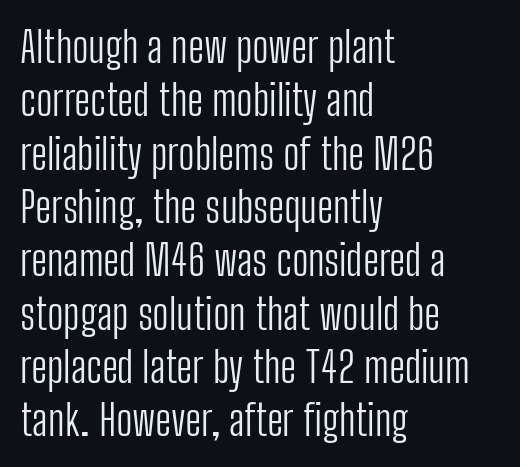
{"serif": "no", "italic": "no", "bold": "no", "weight": "light", "width": "condensed", "stroke_contrast": "low", "x_height": "medium", "monospaced": "no", "underline": "no", "align": "left", "line_spacing_ratio": 1.24, "letter_spacing": "normal", "letter_spacing_em": 0.0, "glyph_px": 43}
